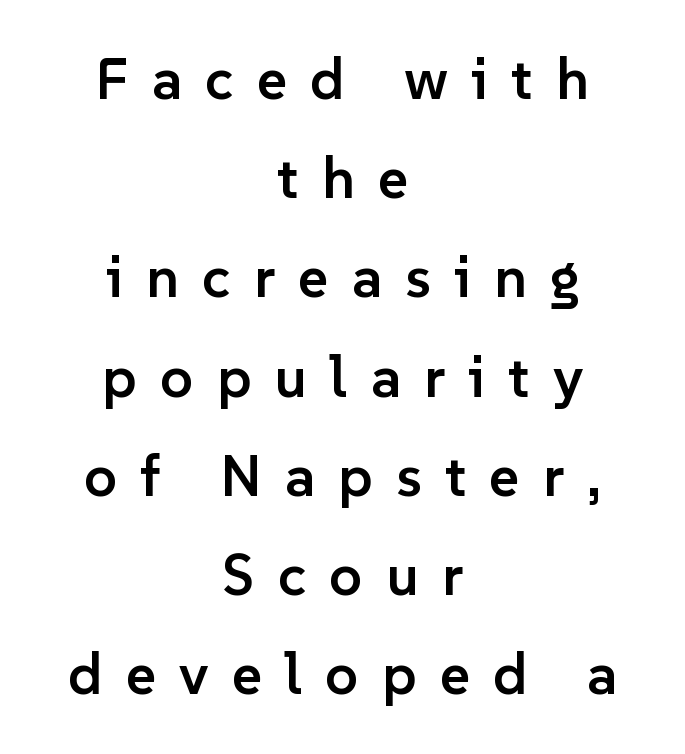
What stands out about the letter spacing? Its width — letters are far apart. The characters look somewhat weighty, a semibold short of true bold. Vertical strokes here are truly vertical. The paragraph shown floats in the horizontal middle.
